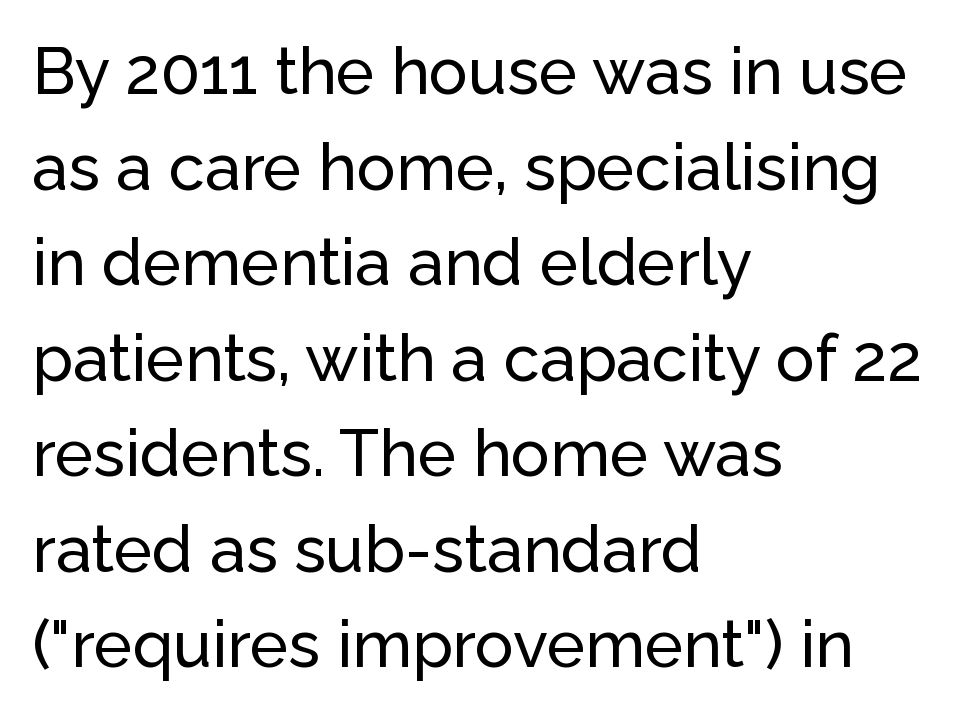
{"serif": "no", "italic": "no", "width": "normal", "stroke_contrast": "low", "x_height": "medium", "monospaced": "no", "underline": "no", "align": "left", "line_spacing": "normal", "line_spacing_ratio": 1.47, "letter_spacing": "normal", "letter_spacing_em": 0.0, "glyph_px": 65}
